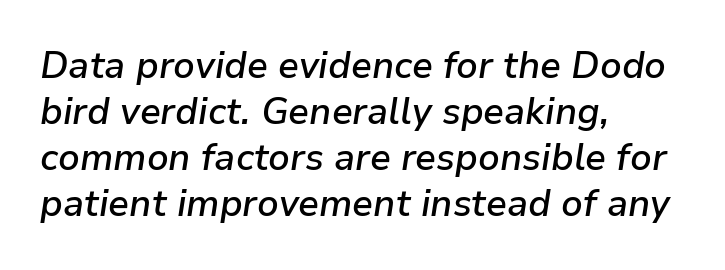
{"italic": "yes", "lean": "right", "slant_degrees": 9, "bold": "semi", "weight": "semibold", "width": "normal", "stroke_contrast": "low", "x_height": "medium", "monospaced": "no", "underline": "no", "align": "left", "line_spacing_ratio": 1.24, "letter_spacing": "normal", "letter_spacing_em": 0.0, "glyph_px": 37}
